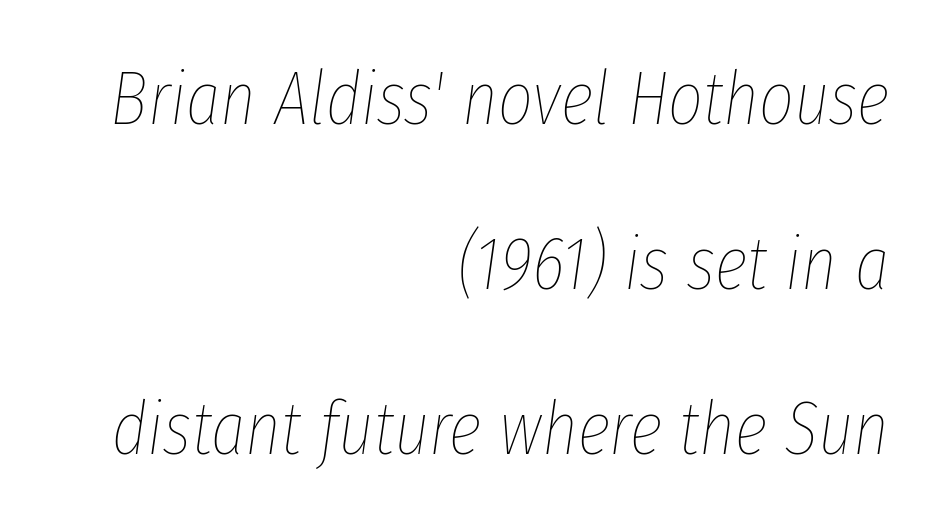
The image shows 75 px thin, condensed type, italic (leaning right); set right-aligned, loose line spacing (2.2x), normal letter spacing, not underlined; low stroke contrast and a medium x-height.
